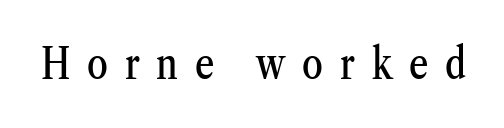
The image shows 42 px condensed serif type, upright; set unusually wide letter spacing (+0.4 em), not underlined; medium stroke contrast and a medium x-height.
